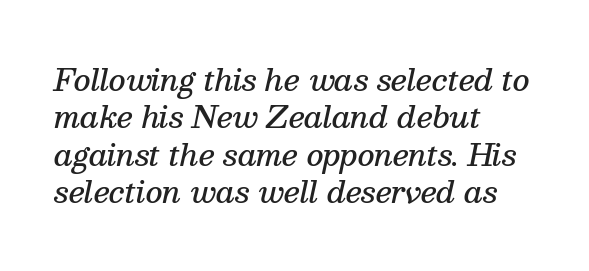
No extra tracking has been applied to these lines. Slant detected: the letters are inclined. The space directly below the letters is spotless. The characters display serif detailing at their extremities. Interline gaps are of average width in this sample.
